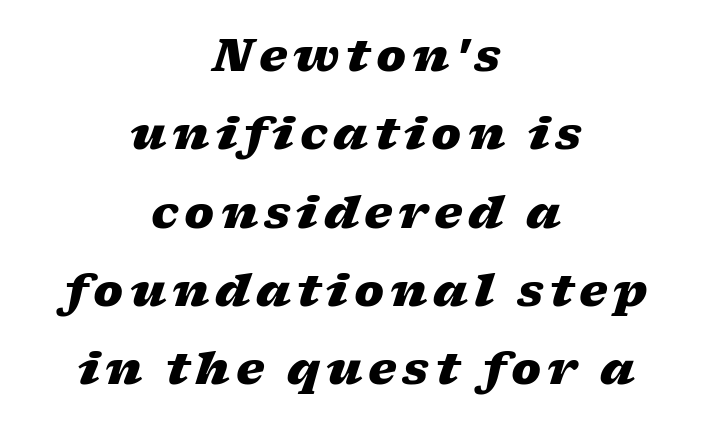
{"italic": "yes", "lean": "right", "slant_degrees": 17, "bold": "yes", "weight": "heavy", "width": "wide", "stroke_contrast": "low", "x_height": "medium", "monospaced": "no", "underline": "no", "align": "center", "line_spacing_ratio": 1.74, "glyph_px": 45}
